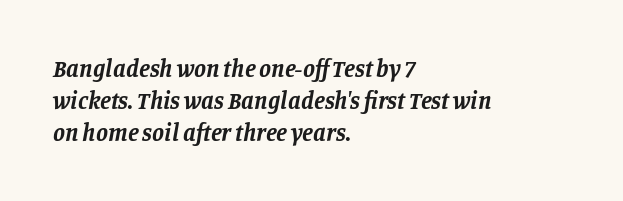
Words float on clear page, feet unadorned. The whole block is typeset with a tilt. Short and long lines alike share a common starting point at left. The letters are bold, with thick, heavy strokes.
